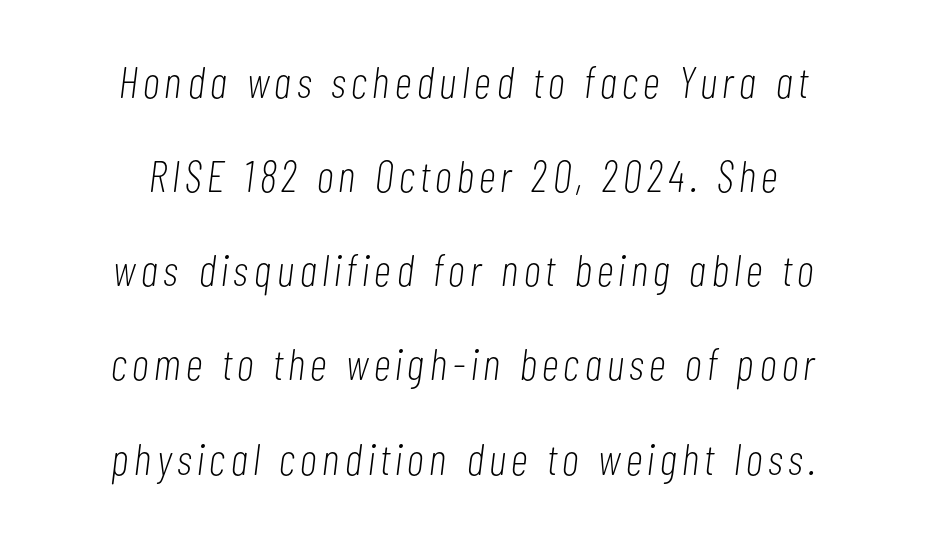
{"italic": "yes", "lean": "right", "slant_degrees": 7, "bold": "no", "weight": "light", "width": "condensed", "stroke_contrast": "low", "x_height": "medium", "monospaced": "no", "underline": "no", "align": "center", "line_spacing": "loose", "line_spacing_ratio": 2.14, "glyph_px": 44}
